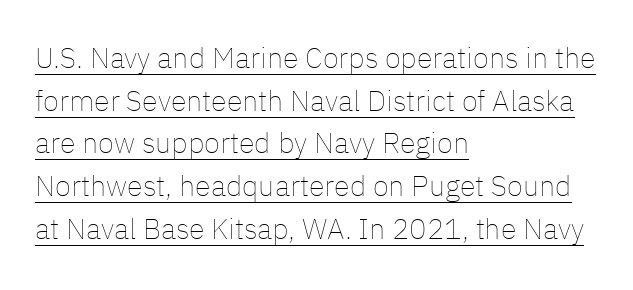
These lines are rendered in a variable-pitch font. Underlined type. Baseline-to-baseline distance is the conventional proportion of letter height. The passage shown has conventional tracking throughout. Each line starts at the same left margin while the right side varies.
